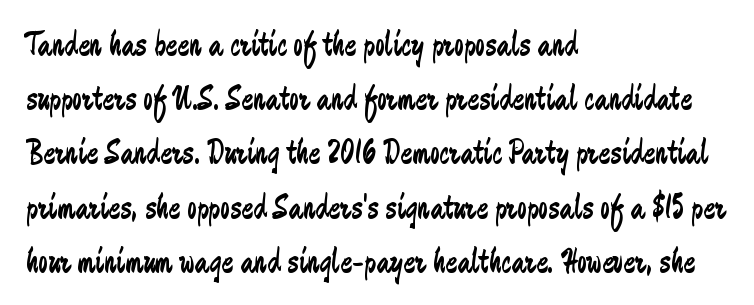
Each word holds together tightly as a unit, with standard inter-letter gaps. The lines sit at an ordinary, default distance from one another. Ink coverage per letter is moderate at most.
